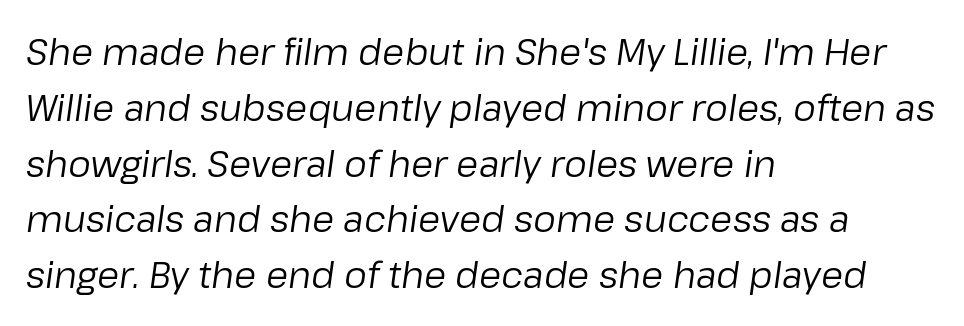
{"italic": "yes", "lean": "right", "slant_degrees": 8, "bold": "no", "weight": "regular", "width": "normal", "stroke_contrast": "low", "x_height": "medium", "monospaced": "no", "underline": "no", "align": "left", "line_spacing": "normal", "line_spacing_ratio": 1.55, "letter_spacing": "normal", "letter_spacing_em": 0.0, "glyph_px": 36}
